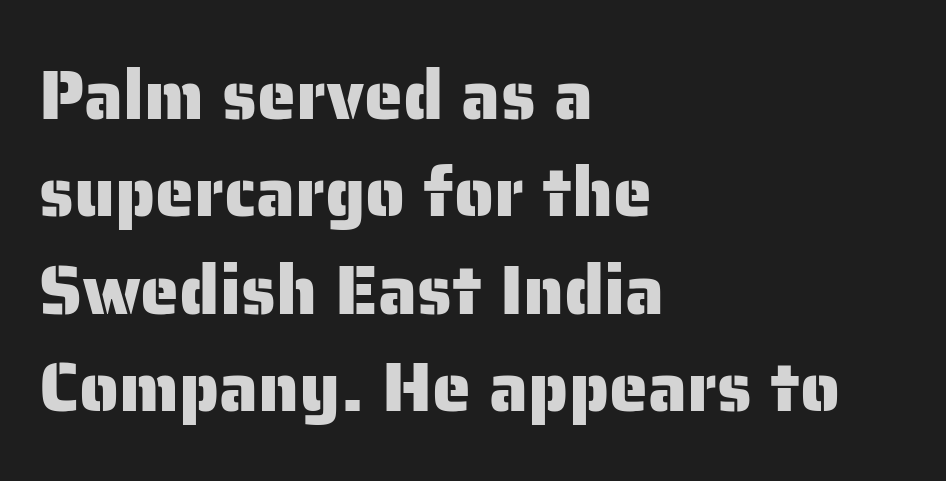
The image shows 70 px sans-serif type, upright; set left-aligned, normal line spacing (1.39x), normal letter spacing, not underlined; low stroke contrast and a medium x-height.
